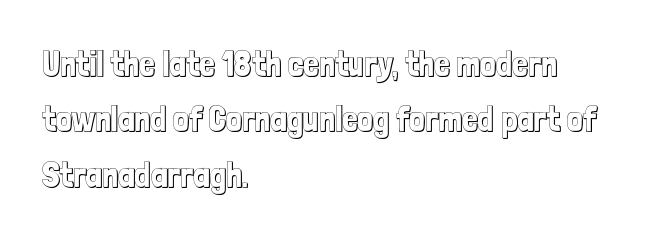
The image shows 35 px condensed type, upright; set left-aligned, normal line spacing (1.58x), normal letter spacing, not underlined; a medium x-height.
